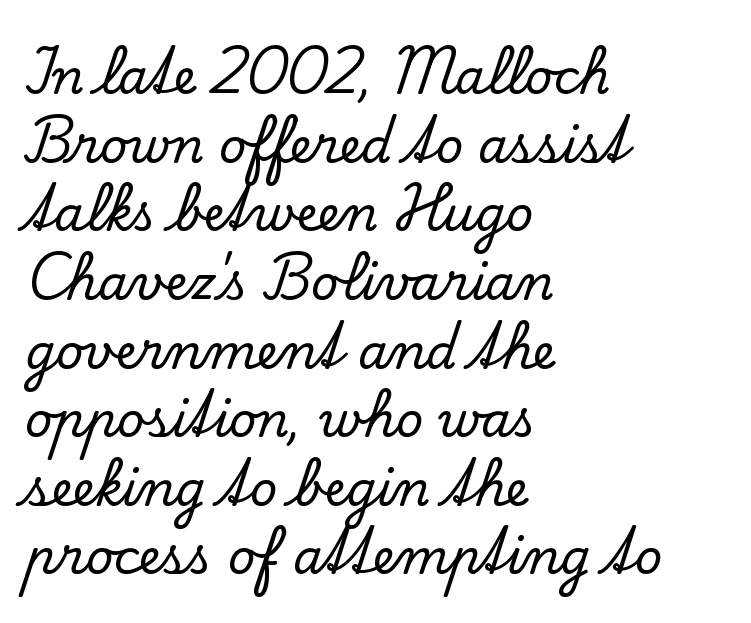
Q: Is the text italic (slanted)? A: Yes.
Q: Is the typeface a serif or a sans-serif typeface? A: Serif.
Q: Is the text underlined? A: No.
Q: How is the paragraph aligned? A: Left-aligned.
Q: Is the spacing between letters normal or unusually wide? A: Normal.
Q: Is the spacing between lines tight, normal or loose? A: Normal.
Q: Width (condensed, normal, or wide)? A: Normal.
Q: Stroke contrast? A: Low.
Q: x-height? A: Small.
Q: Monospaced? A: No.
